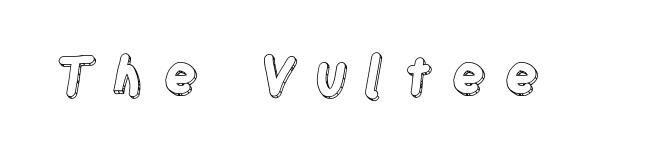
{"width": "condensed", "x_height": "large", "monospaced": "no", "underline": "no", "letter_spacing": "wide", "letter_spacing_em": 0.36, "glyph_px": 51}
